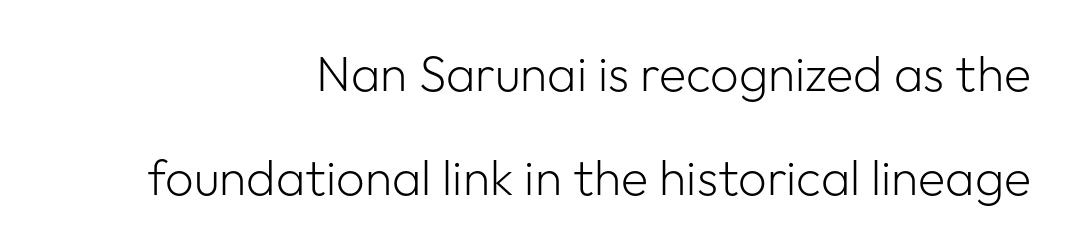
The image shows 50 px light sans-serif type, upright; set right-aligned, loose line spacing (2.08x), normal letter spacing, not underlined; low stroke contrast and a medium x-height.
